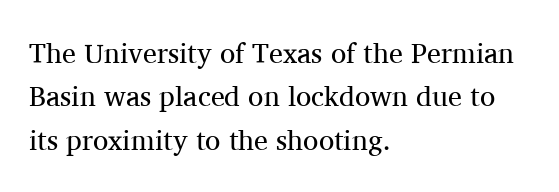
{"serif": "yes", "italic": "no", "bold": "no", "weight": "regular", "width": "normal", "stroke_contrast": "medium", "x_height": "medium", "monospaced": "no", "underline": "no", "align": "left", "line_spacing": "normal", "line_spacing_ratio": 1.55, "letter_spacing": "normal", "letter_spacing_em": 0.0, "glyph_px": 28}
